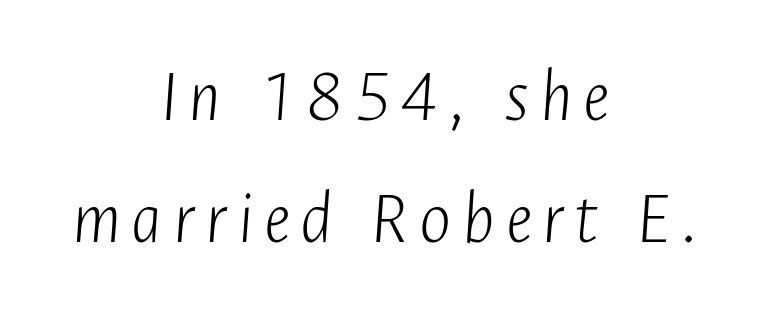
The space between consecutive lines is moderate. The rendering positions every line midway between the sides. Varying glyph widths throughout — classic text-font behaviour. The gap between lines stays unmarked. Weight: not bold — regular or lighter.
